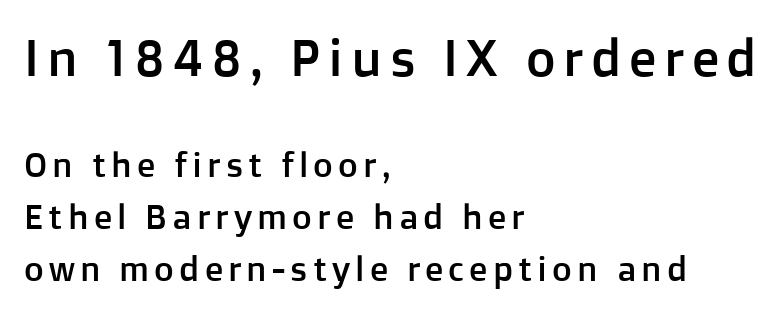
Q: Is the text italic (slanted)? A: No, it is upright.
Q: Is the typeface a serif or a sans-serif typeface? A: Sans-serif.
Q: Is the text underlined? A: No.
Q: How is the paragraph aligned? A: Left-aligned.
Q: Is the spacing between lines tight, normal or loose? A: Normal.
Q: Which block of text is set in a larger size, the first (top) or the second (bottom)? A: The first (top) one.
Q: Width (condensed, normal, or wide)? A: Normal.
Q: Stroke contrast? A: Low.
Q: x-height? A: Medium.
Q: Monospaced? A: No.
